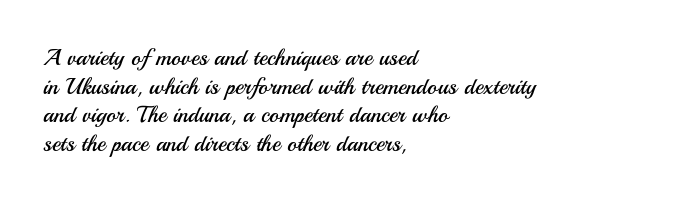
Q: Is the text bold? A: No.
Q: Is the text italic (slanted)? A: Yes.
Q: Is the text underlined? A: No.
Q: How is the paragraph aligned? A: Left-aligned.
Q: Is the spacing between letters normal or unusually wide? A: Normal.
Q: Is the spacing between lines tight, normal or loose? A: Normal.
